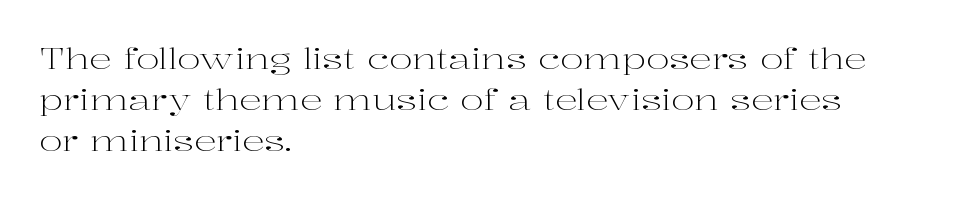
Q: Is the text bold? A: No.
Q: Is the text italic (slanted)? A: No, it is upright.
Q: Is the typeface a serif or a sans-serif typeface? A: Serif.
Q: Is the text underlined? A: No.
Q: How is the paragraph aligned? A: Left-aligned.
Q: Is the spacing between letters normal or unusually wide? A: Normal.
Q: Is the spacing between lines tight, normal or loose? A: Normal.
Q: Width (condensed, normal, or wide)? A: Wide.
Q: Stroke contrast? A: High.
Q: x-height? A: Medium.
Q: Monospaced? A: No.
